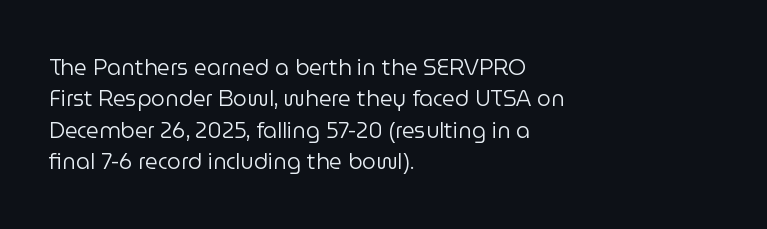
{"italic": "no", "bold": "no", "underline": "no", "align": "left", "line_spacing": "normal", "line_spacing_ratio": 1.43, "letter_spacing": "normal", "letter_spacing_em": 0.0, "glyph_px": 22}
